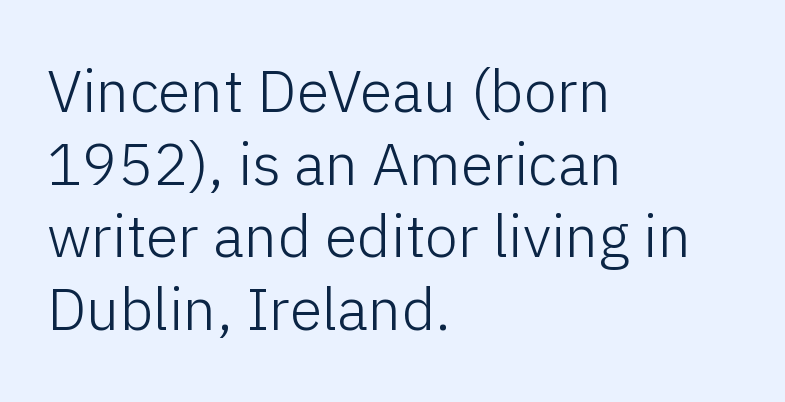
The area under the type is left untouched. Here the glyphs are tracked normally, forming tight word shapes. The rendering shows plain stroke endings on the letterforms — a sans-serif design. The compositor pushed each line to the left boundary. You could not count columns in this text — the font is proportionally spaced. Each stroke keeps to a modest, everyday thickness or less.
